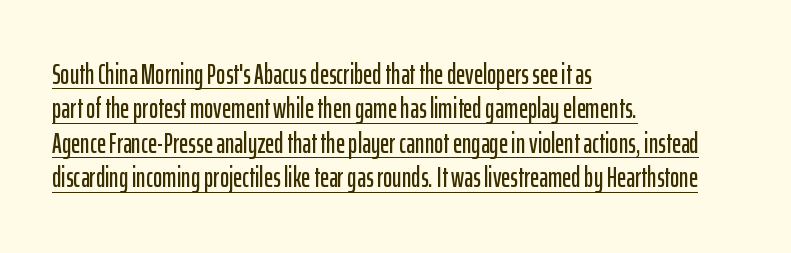
{"serif": "no", "italic": "no", "width": "condensed", "stroke_contrast": "low", "x_height": "medium", "monospaced": "no", "underline": "yes", "align": "left", "line_spacing_ratio": 1.23, "letter_spacing": "normal", "letter_spacing_em": 0.0, "glyph_px": 28}
